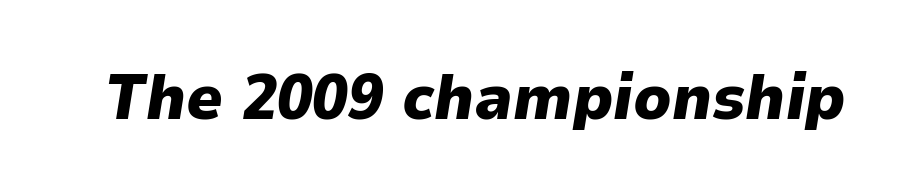
The image shows 64 px heavy type, italic (leaning right); set normal letter spacing, not underlined; low stroke contrast and a medium x-height.
